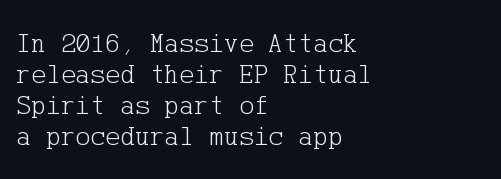
The image shows 28 px light serif type, upright; set left-aligned, tight line spacing (1.11x), normal letter spacing, not underlined; low stroke contrast and a medium x-height.
